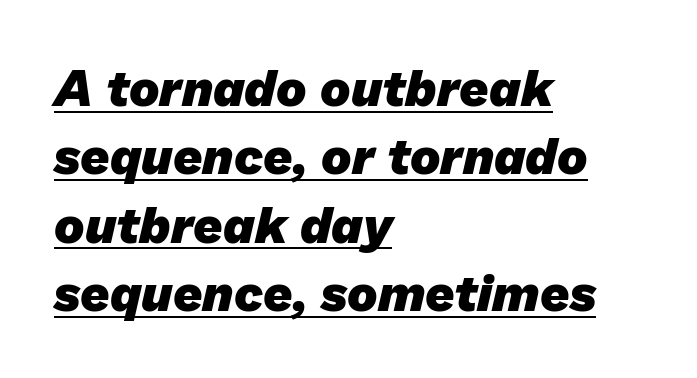
Q: Is the text bold? A: Yes.
Q: Is the typeface a serif or a sans-serif typeface? A: Sans-serif.
Q: Is the text underlined? A: Yes.
Q: How is the paragraph aligned? A: Left-aligned.
Q: Is the spacing between letters normal or unusually wide? A: Normal.
Q: Is the spacing between lines tight, normal or loose? A: Normal.
Q: Width (condensed, normal, or wide)? A: Normal.
Q: Stroke contrast? A: Low.
Q: x-height? A: Medium.
Q: Monospaced? A: No.
